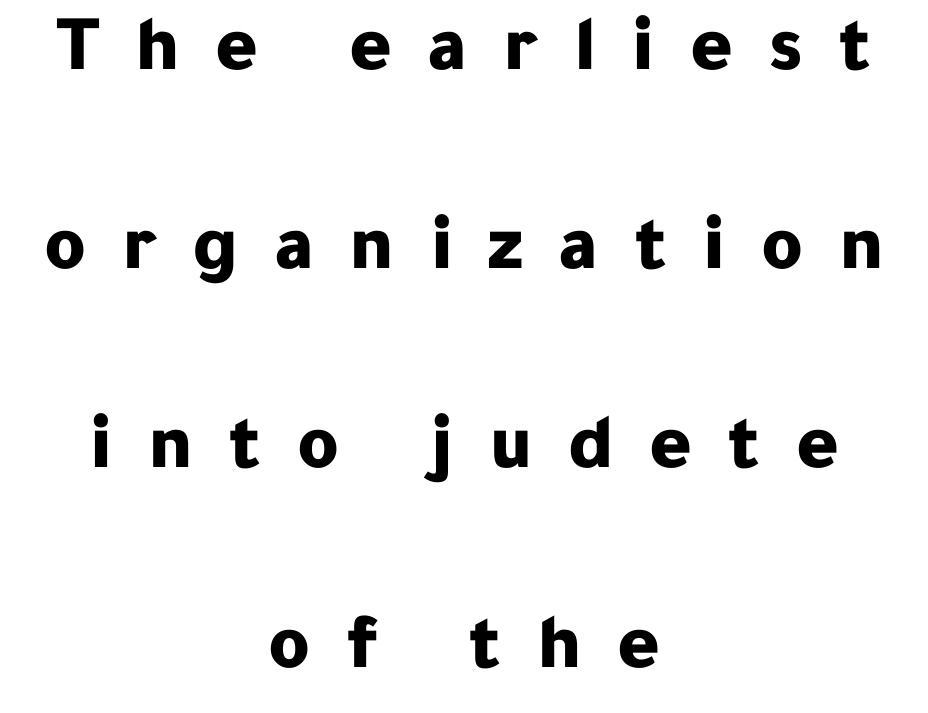
How are the letters spaced? Widely, with obvious added tracking. The rendering uses natural spacing where letterforms have individual widths. Just letters on the line, the space beneath them empty. Upright lettering throughout. Unlike a traditional serif, this face leaves its strokes unadorned. Compared with a flush-left layout, this one balances lines on the center instead.
